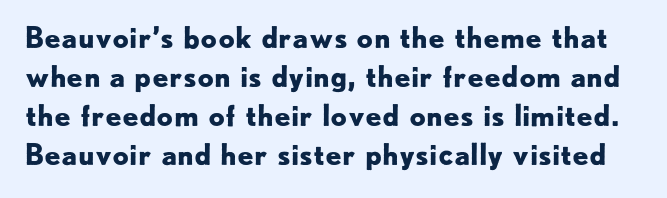
A dark, heavy texture on the line: the type is bold. This block has exactly the height ordinary leading produces. No extra tracking has been applied to these lines. A typesetter would call this proportional, since set widths differ per character.
